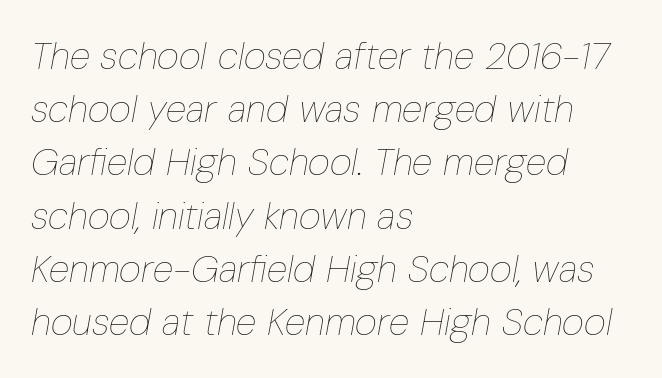
These lines are set flush left with a ragged right edge. Designer's note — italics engaged. Just letters on the line, the space beneath them empty. The vertical gap from one line to the next is medium. Think standard paragraph weight, or any step lighter than that.
